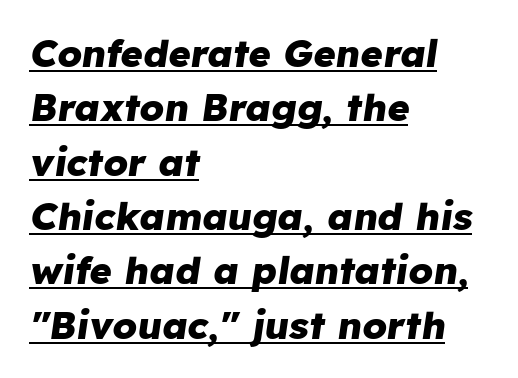
Summary of weight: heavy, a full bold. Students, observe: this is what conventionally led text looks like. Spacing verdict: proportional, widths tailored to each character. Beneath each row of characters lies a ruled line. The passage shown has conventional tracking throughout.
